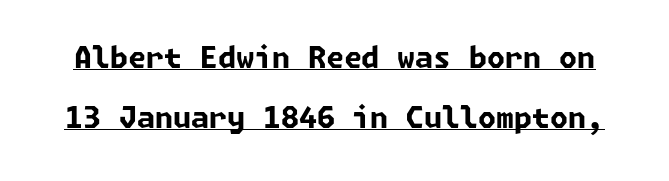
Q: Is the text bold? A: Yes.
Q: Is the typeface a serif or a sans-serif typeface? A: Sans-serif.
Q: Is the text underlined? A: Yes.
Q: Is the spacing between letters normal or unusually wide? A: Normal.
Q: Is the spacing between lines tight, normal or loose? A: Loose.
Q: Width (condensed, normal, or wide)? A: Normal.
Q: Stroke contrast? A: Low.
Q: x-height? A: Medium.
